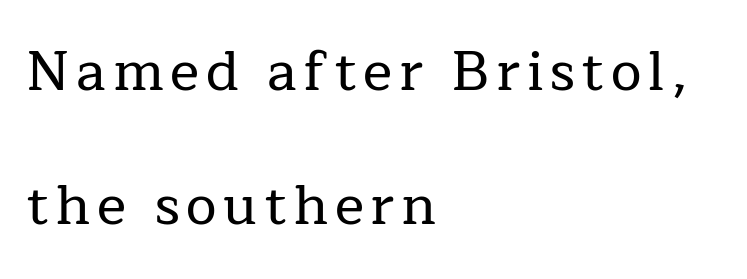
Q: Is the text italic (slanted)? A: No, it is upright.
Q: Is the typeface a serif or a sans-serif typeface? A: Serif.
Q: Is the text underlined? A: No.
Q: How is the paragraph aligned? A: Left-aligned.
Q: Is the spacing between lines tight, normal or loose? A: Loose.
Q: Width (condensed, normal, or wide)? A: Normal.
Q: Stroke contrast? A: Low.
Q: x-height? A: Medium.
Q: Monospaced? A: No.
